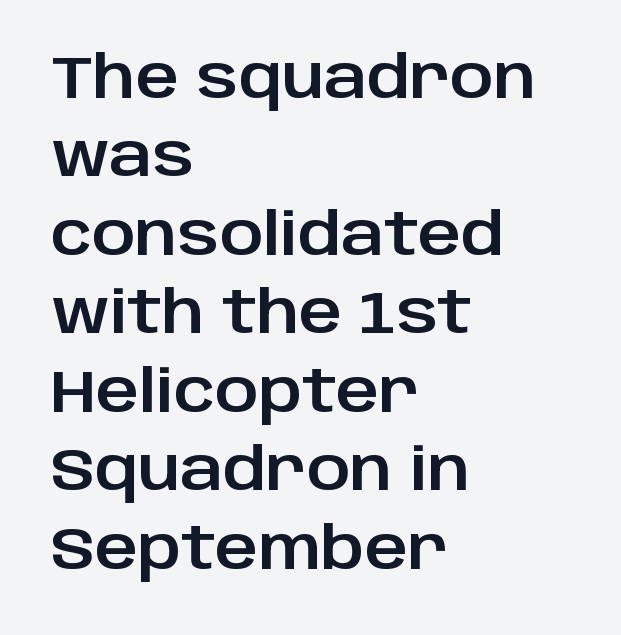
{"serif": "no", "italic": "no", "width": "normal", "stroke_contrast": "low", "x_height": "large", "monospaced": "no", "underline": "no", "align": "left", "line_spacing": "normal", "line_spacing_ratio": 1.33, "letter_spacing": "normal", "letter_spacing_em": 0.0, "glyph_px": 59}
